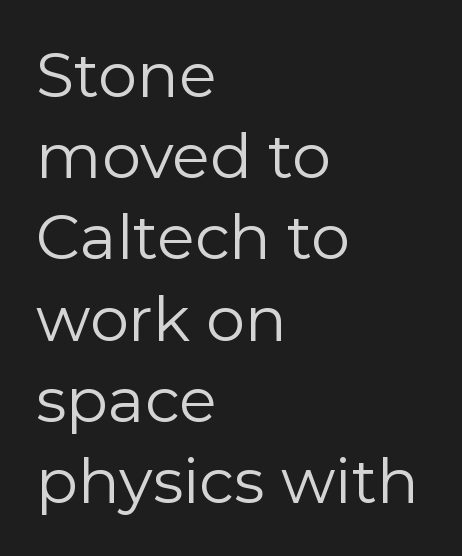
{"serif": "no", "italic": "no", "bold": "no", "weight": "regular", "width": "normal", "stroke_contrast": "low", "x_height": "medium", "monospaced": "no", "underline": "no", "align": "left", "line_spacing": "normal", "line_spacing_ratio": 1.31, "letter_spacing": "normal", "letter_spacing_em": 0.0, "glyph_px": 62}
